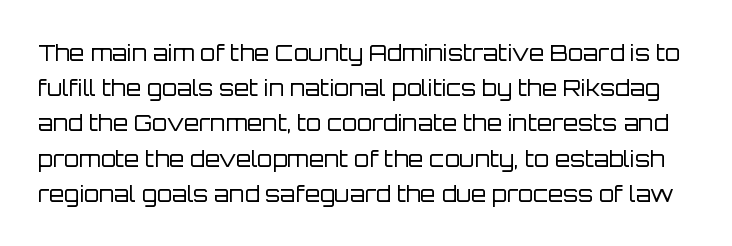
Q: Is the text bold? A: No.
Q: Is the text italic (slanted)? A: No, it is upright.
Q: Is the text underlined? A: No.
Q: Is the spacing between letters normal or unusually wide? A: Normal.
Q: Is the spacing between lines tight, normal or loose? A: Normal.
